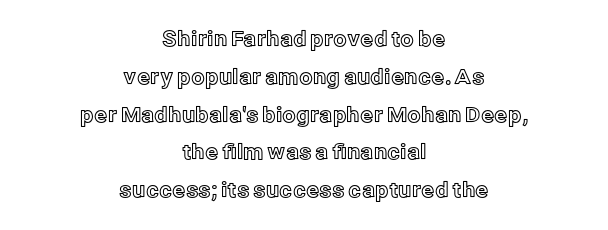
The image shows 21 px text type, upright; set centered, line spacing 1.8x, normal letter spacing, not underlined.
